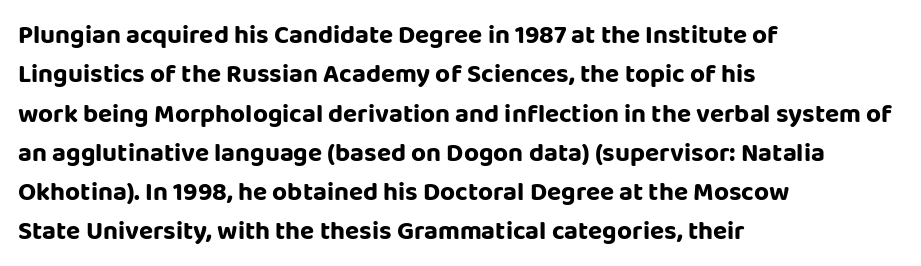
The image shows 26 px text type, upright; set left-aligned, normal line spacing (1.51x), normal letter spacing, not underlined.
